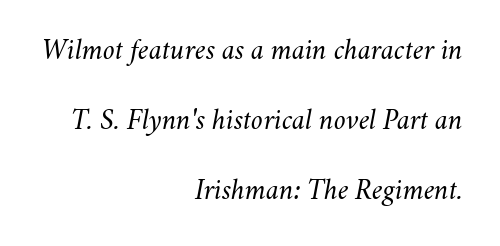
Q: Is the text bold? A: No.
Q: Is the text italic (slanted)? A: Yes, it leans right by about 11 degrees.
Q: Is the text underlined? A: No.
Q: How is the paragraph aligned? A: Right-aligned.
Q: Is the spacing between letters normal or unusually wide? A: Normal.
Q: Is the spacing between lines tight, normal or loose? A: Loose.
Q: Width (condensed, normal, or wide)? A: Normal.
Q: Stroke contrast? A: Medium.
Q: x-height? A: Small.
Q: Monospaced? A: No.
